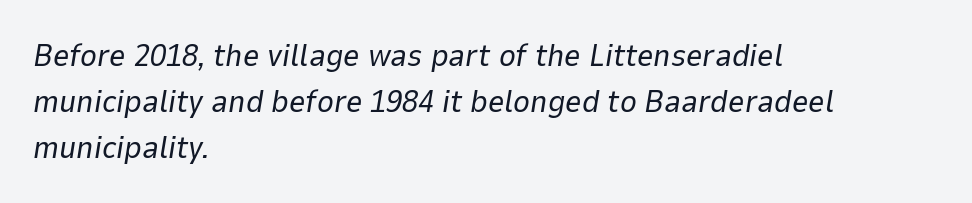
Typeset ragged right — the left edge is the straight one. In terms of posture, this sample is oblique. Honestly, the letter spacing is just normal — you wouldn't notice it. Whoever set this chose a conventional vertical rhythm. No letter is thick-stroked: the sample isn't bold.
